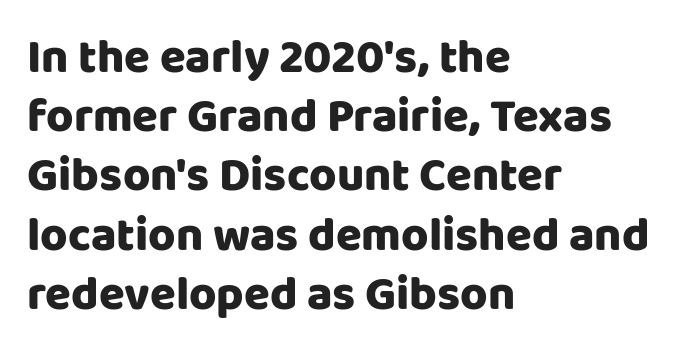
{"serif": "no", "italic": "no", "width": "normal", "stroke_contrast": "low", "x_height": "large", "monospaced": "no", "underline": "no", "align": "left", "line_spacing": "normal", "line_spacing_ratio": 1.26, "letter_spacing": "normal", "letter_spacing_em": 0.0, "glyph_px": 47}
